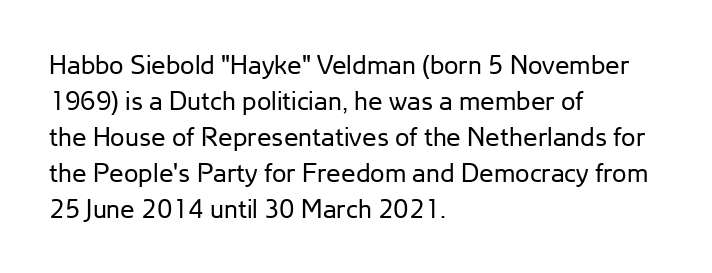
{"italic": "no", "bold": "no", "underline": "no", "align": "left", "line_spacing": "normal", "line_spacing_ratio": 1.38, "letter_spacing": "normal", "letter_spacing_em": 0.0, "glyph_px": 26}
